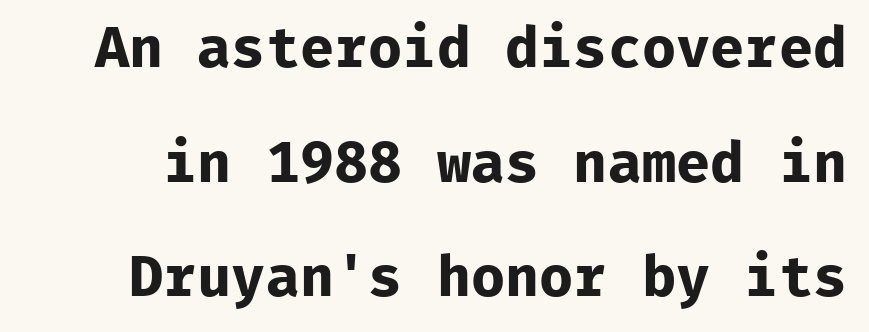
{"serif": "no", "italic": "no", "bold": "yes", "weight": "bold", "width": "normal", "stroke_contrast": "low", "x_height": "medium", "monospaced": "yes", "underline": "no", "line_spacing": "loose", "line_spacing_ratio": 2.01, "letter_spacing": "normal", "letter_spacing_em": 0.0, "glyph_px": 57}
